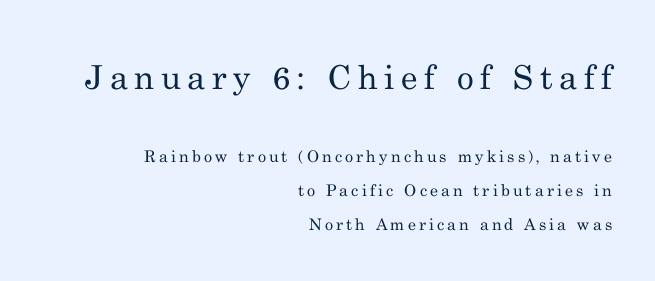
Q: Is the text bold? A: No.
Q: Is the text italic (slanted)? A: No, it is upright.
Q: Is the typeface a serif or a sans-serif typeface? A: Serif.
Q: Is the text underlined? A: No.
Q: How is the paragraph aligned? A: Right-aligned.
Q: Is the spacing between lines tight, normal or loose? A: Loose.
Q: Which block of text is set in a larger size, the first (top) or the second (bottom)? A: The first (top) one.
Q: Width (condensed, normal, or wide)? A: Normal.
Q: Stroke contrast? A: Medium.
Q: x-height? A: Small.
Q: Monospaced? A: No.
